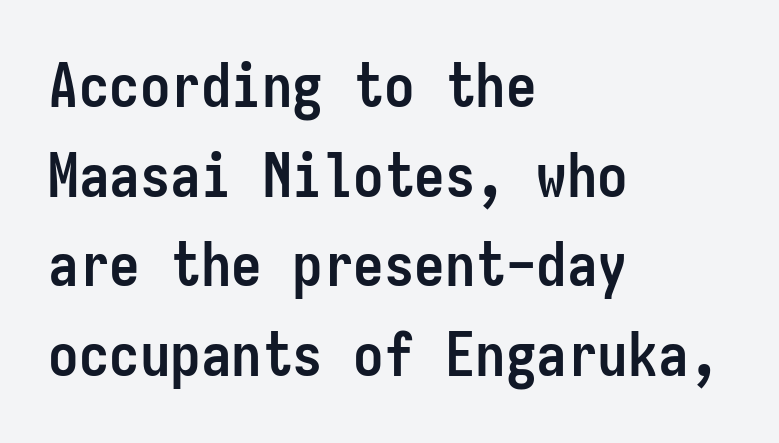
This sample has the even, mechanical cadence of fixed-width lettering. The letters stand straight up with perfectly vertical stems. The passage shown is emphatically bold. All the whitespace from short lines collects on the right.
